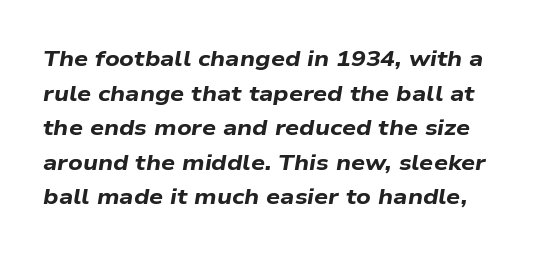
Q: Is the text bold? A: Yes.
Q: Is the text italic (slanted)? A: Yes, it leans right by about 9 degrees.
Q: Is the text underlined? A: No.
Q: Is the spacing between letters normal or unusually wide? A: Normal.
Q: Is the spacing between lines tight, normal or loose? A: Normal.
